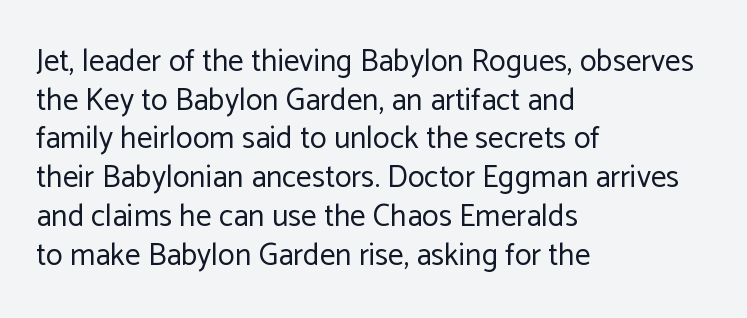
{"serif": "no", "italic": "no", "bold": "no", "weight": "regular", "width": "normal", "stroke_contrast": "low", "x_height": "medium", "monospaced": "no", "underline": "no", "align": "left", "line_spacing": "normal", "line_spacing_ratio": 1.25, "letter_spacing": "normal", "letter_spacing_em": 0.0, "glyph_px": 31}
